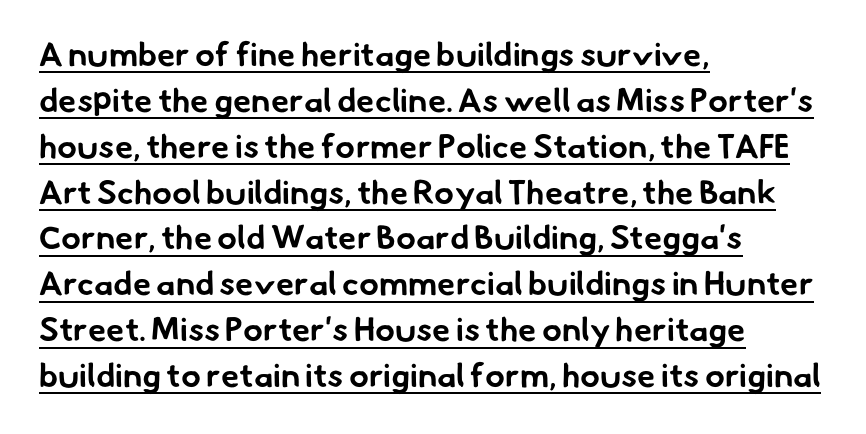
{"serif": "no", "bold": "yes", "weight": "bold", "width": "normal", "stroke_contrast": "low", "x_height": "small", "monospaced": "no", "underline": "yes", "align": "left", "line_spacing": "normal", "line_spacing_ratio": 1.39, "letter_spacing": "normal", "letter_spacing_em": 0.0, "glyph_px": 33}
